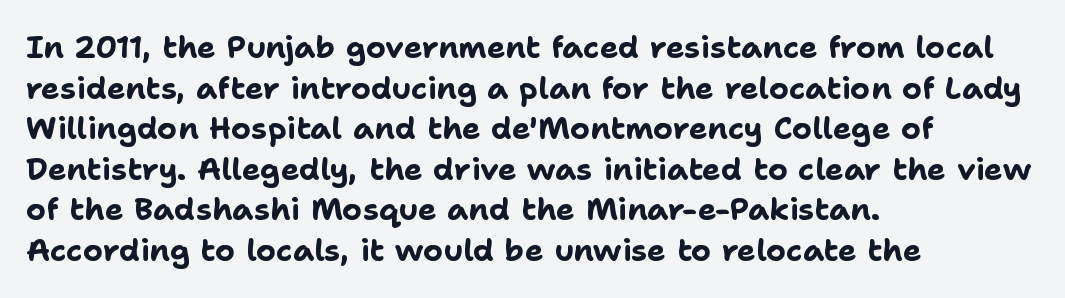
The face used here is proportionally spaced, like ordinary book or web type. Typesetter's note: full bold, strokes at maximum text heaviness. This is the regular roman posture of the typeface. The lines in this sample share a left origin and differ only in where they stop.
